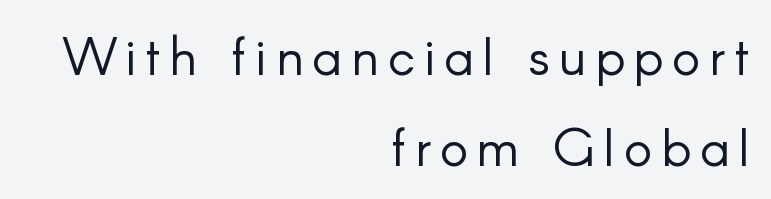
Looks like regular typesetting: each glyph gets only the width it needs. If you drew a ruler down the right edge, every line would touch it. The foot of each line stays bare and open. No heavy texture on the line: the type isn't bold. Vertical strokes here are truly vertical.
